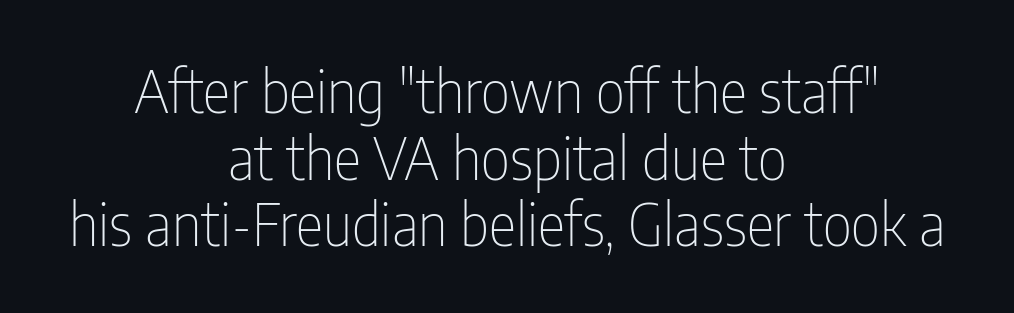
{"serif": "no", "italic": "no", "bold": "no", "weight": "thin", "width": "condensed", "stroke_contrast": "low", "x_height": "medium", "monospaced": "no", "underline": "no", "align": "center", "line_spacing": "tight", "line_spacing_ratio": 1.15, "letter_spacing": "normal", "letter_spacing_em": 0.0, "glyph_px": 58}
